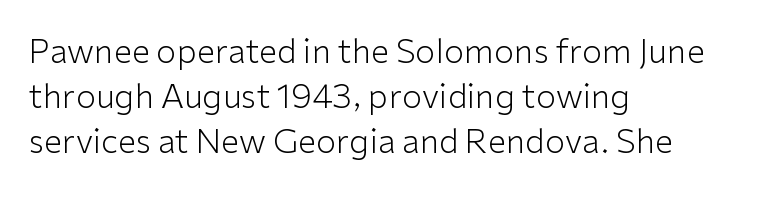
{"serif": "no", "italic": "no", "bold": "no", "weight": "light", "width": "normal", "stroke_contrast": "low", "x_height": "medium", "monospaced": "no", "underline": "no", "align": "left", "line_spacing": "normal", "line_spacing_ratio": 1.37, "letter_spacing": "normal", "letter_spacing_em": 0.0, "glyph_px": 33}
